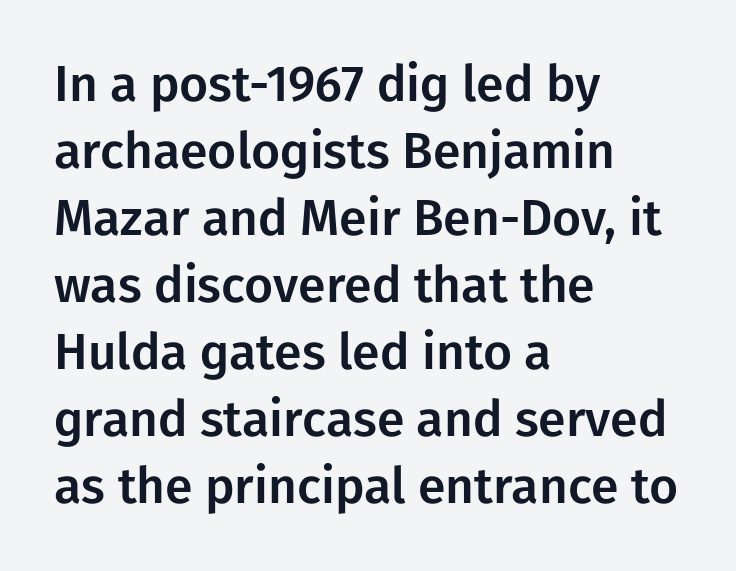
This sample keeps an unexceptional amount of space between lines. Every character sits straight up, as roman type does. Observe the absence of serifs on each vertical stroke in this sample. If you drew a ruler down the left edge, every line would touch it. Each row of text sits above clean, open space. Character widths vary here, with narrow letters taking less room than wide ones.
